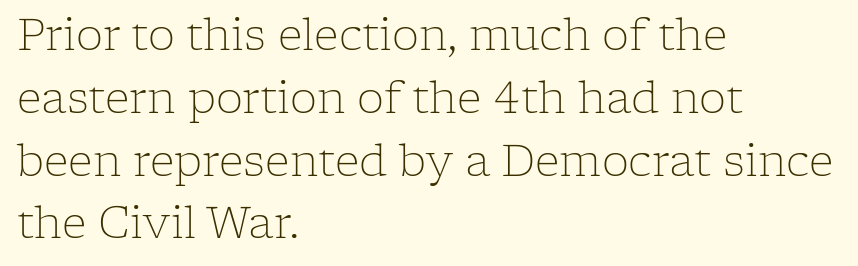
Q: Is the text bold? A: No.
Q: Is the text italic (slanted)? A: No, it is upright.
Q: Is the typeface a serif or a sans-serif typeface? A: Serif.
Q: Is the text underlined? A: No.
Q: How is the paragraph aligned? A: Left-aligned.
Q: Is the spacing between letters normal or unusually wide? A: Normal.
Q: Is the spacing between lines tight, normal or loose? A: Normal.
Q: Width (condensed, normal, or wide)? A: Normal.
Q: Stroke contrast? A: Low.
Q: x-height? A: Medium.
Q: Monospaced? A: No.
